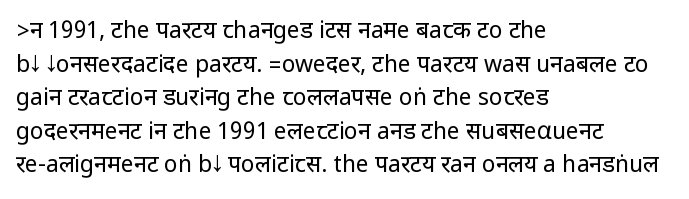
Q: Is the text bold? A: No.
Q: Is the text italic (slanted)? A: No, it is upright.
Q: Is the text underlined? A: No.
Q: How is the paragraph aligned? A: Left-aligned.
Q: Is the spacing between letters normal or unusually wide? A: Normal.
Q: Is the spacing between lines tight, normal or loose? A: Normal.
